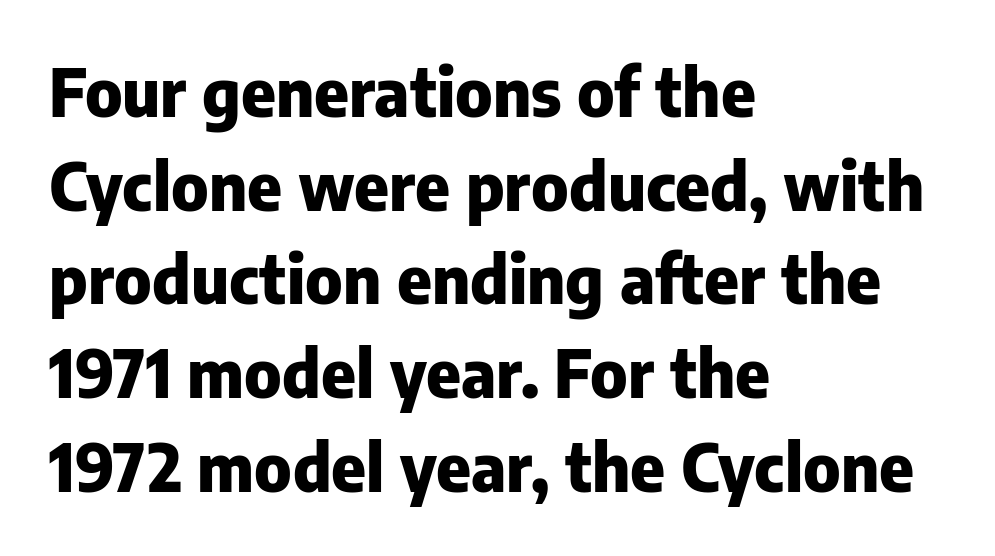
The image shows 66 px heavy sans-serif type, upright; set left-aligned, normal line spacing (1.42x), normal letter spacing, not underlined; low stroke contrast and a medium x-height.
